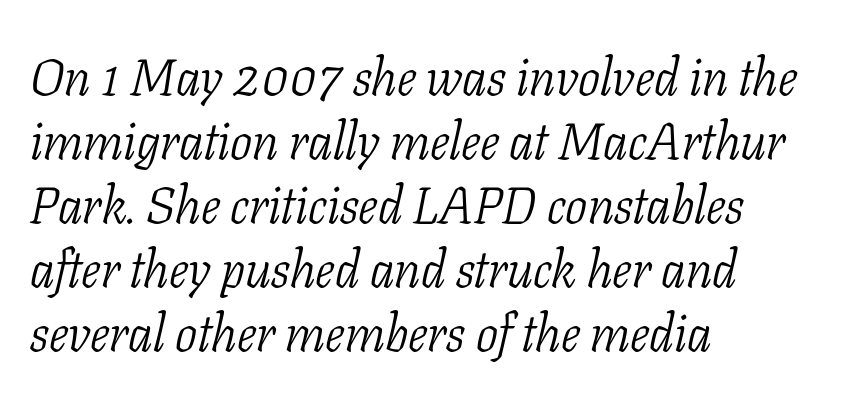
These glyphs show unthickened strokes, regular width or finer. Alignment: flush left. Spacing verdict: proportional, widths tailored to each character. Stroke terminals: seriffed.
